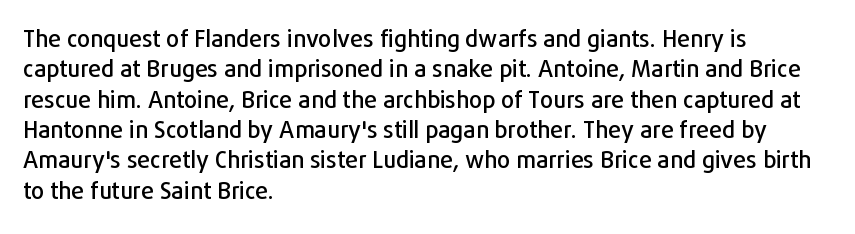
The face used here is rendered with its standard letterfit. These lines are set flush left with a ragged right edge. The glyphs are unaccompanied by any horizontal stroke below them. Normally led — the rows are evenly, conventionally spaced. Do the letters lean? They stand straight.
